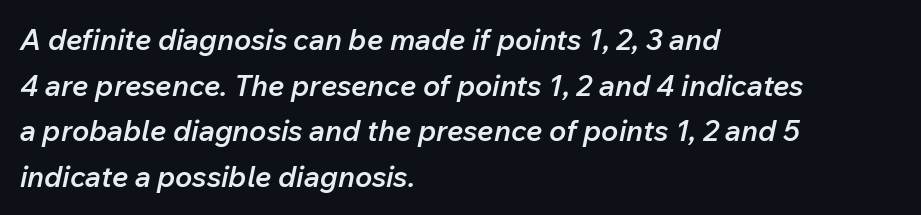
{"italic": "yes", "lean": "right", "slant_degrees": 12, "bold": "semi", "weight": "semibold", "width": "normal", "stroke_contrast": "low", "x_height": "medium", "monospaced": "no", "underline": "no", "align": "left", "line_spacing": "normal", "line_spacing_ratio": 1.57, "letter_spacing": "normal", "letter_spacing_em": 0.0, "glyph_px": 29}
